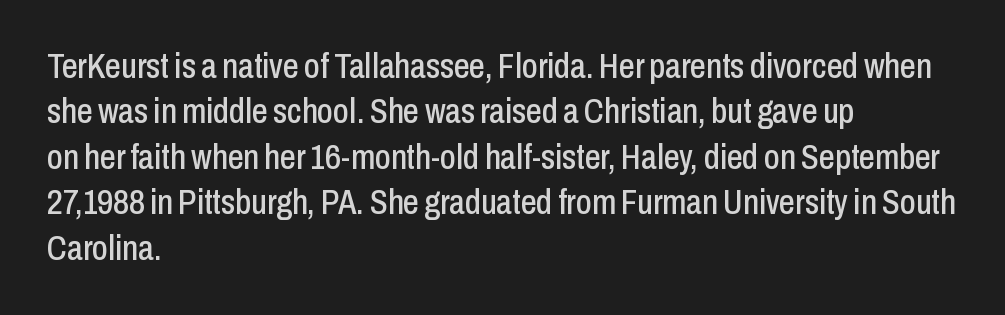
The image shows 35 px condensed sans-serif type, upright; set left-aligned, normal line spacing (1.3x), normal letter spacing, not underlined; low stroke contrast and a medium x-height.
